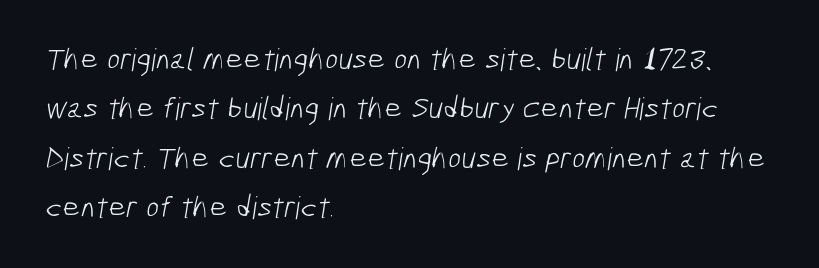
{"serif": "no", "bold": "no", "weight": "light", "width": "condensed", "stroke_contrast": "low", "x_height": "medium", "monospaced": "no", "underline": "no", "align": "left", "line_spacing": "normal", "line_spacing_ratio": 1.59, "letter_spacing": "normal", "letter_spacing_em": 0.0, "glyph_px": 31}
